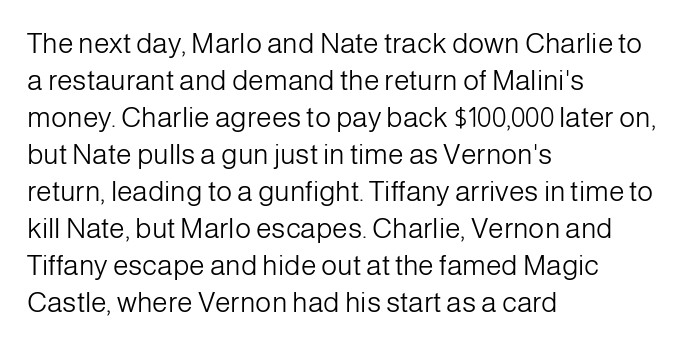
Descenders are the only things crossing below the line. The setting favours the left margin, as ordinary paragraphs usually do. The strokes are not fattened; the text isn't bold. Inter-character spacing is left at the font's built-in metrics.
